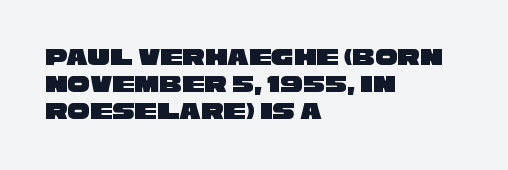
Cramped leading. The typesetter chose a ragged-right arrangement here. The passage shown has conventional tracking throughout. The strip under each line holds only bare page.
